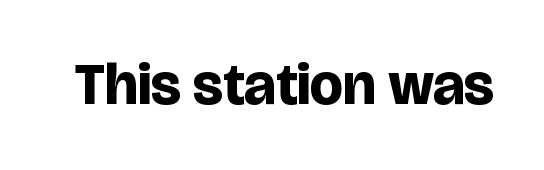
The image shows 58 px bold sans-serif type, upright; set normal letter spacing, not underlined; low stroke contrast and a large x-height.
